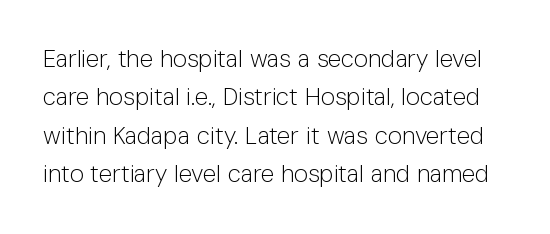
Q: Is the text bold? A: No.
Q: Is the text italic (slanted)? A: No, it is upright.
Q: Is the text underlined? A: No.
Q: Is the spacing between letters normal or unusually wide? A: Normal.
Q: Is the spacing between lines tight, normal or loose? A: Normal.
